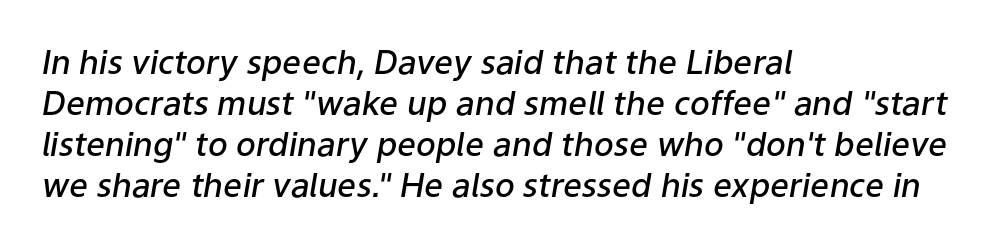
{"italic": "yes", "lean": "right", "slant_degrees": 9, "bold": "semi", "weight": "semibold", "width": "normal", "stroke_contrast": "low", "x_height": "medium", "monospaced": "no", "underline": "no", "align": "left", "line_spacing_ratio": 1.24, "letter_spacing": "normal", "letter_spacing_em": 0.0, "glyph_px": 33}
